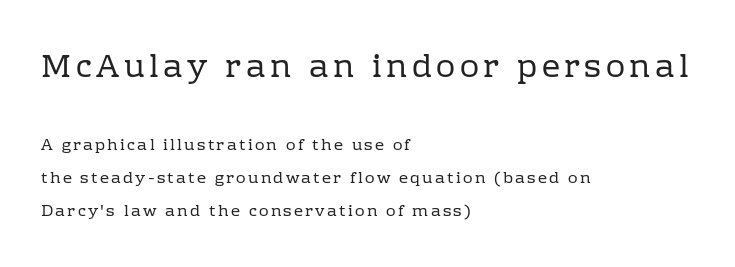
Lines of text with bare space underneath. The setting favours the left margin, as ordinary paragraphs usually do. Rows of type keep a wide berth in the vertical direction. The letters advance in unequal steps, a hallmark of proportional type. Stems and bowls with no extra thickness — not bold. Tall strokes in this sample are plumb rather than angled.
